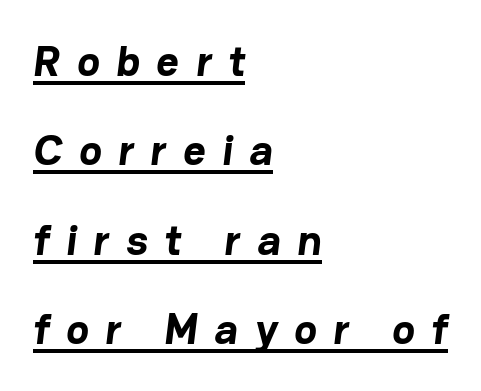
Casual observation: everything's shoved over to the left. Emphasis by weight is at full strength: bold. Display-style spreading of the glyphs; the letterfit is very open. The face used here is a sans, in the tradition of grotesques and geometrics. Quick note: underline on.
